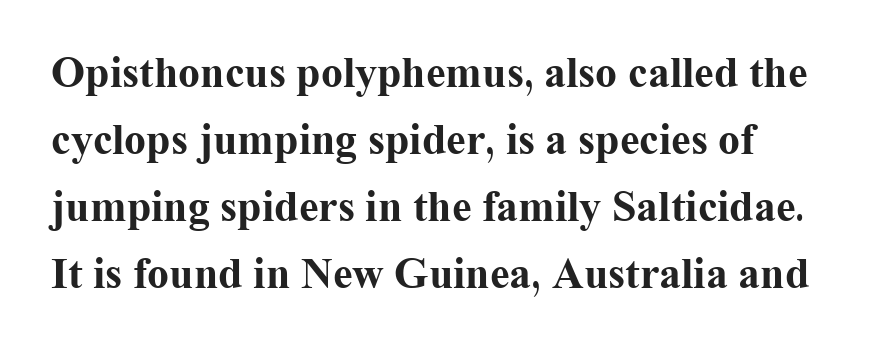
Notice how the stems are strictly vertical — no italics here. Think of a printed novel: that variable character pitch is what you see here. The face used here is rendered with its standard letterfit. These words are printed bold, with thick strokes throughout. Serifs: yes, visible at the terminals of the letterforms.
